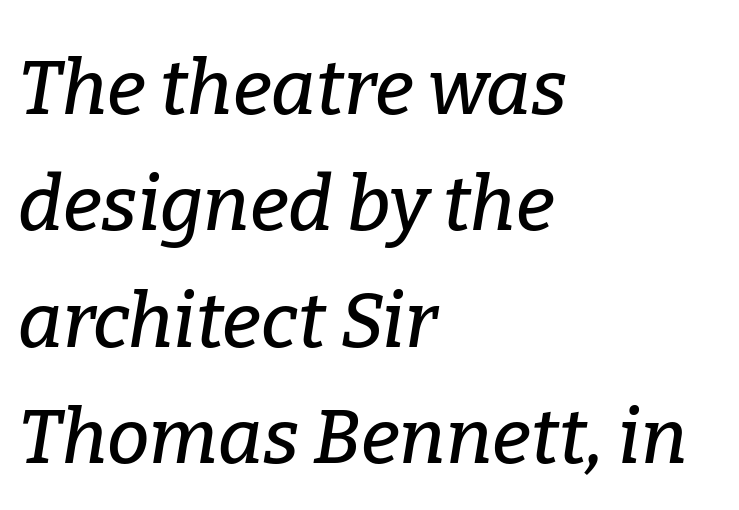
Is this a fixed-width face? No — the glyphs have proportional, varying widths. Observe the lean: these are italic letterforms. Each row of text sits above clean, open space. The rendering uses a moderate line-height, typical for paragraphs.
